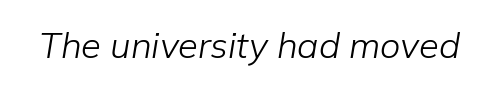
The image shows 36 px light type, italic (leaning right); set normal letter spacing, not underlined; low stroke contrast and a medium x-height.
